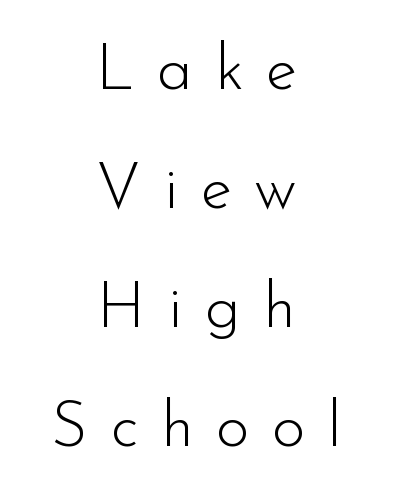
{"serif": "no", "italic": "no", "bold": "no", "weight": "light", "width": "normal", "stroke_contrast": "low", "x_height": "small", "monospaced": "no", "underline": "no", "align": "center", "line_spacing_ratio": 1.86, "letter_spacing": "wide", "letter_spacing_em": 0.35, "glyph_px": 64}
